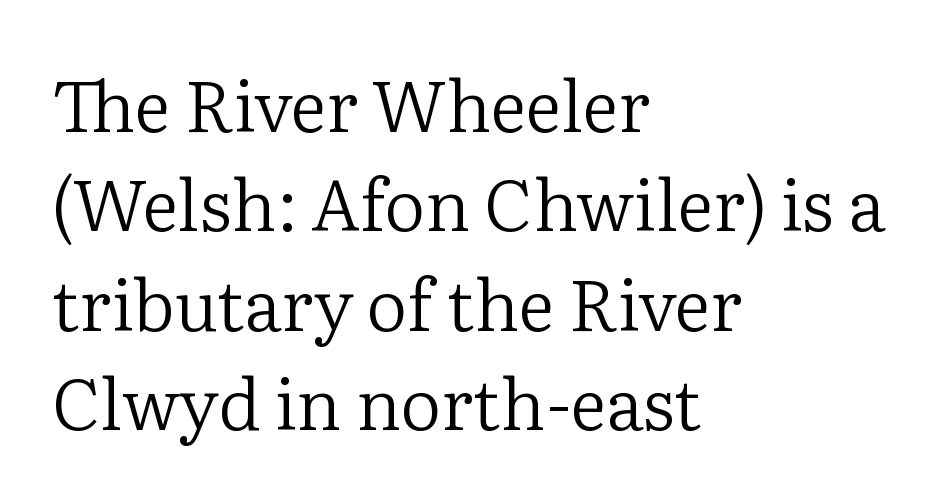
Q: Is the text bold? A: No.
Q: Is the text italic (slanted)? A: No, it is upright.
Q: Is the typeface a serif or a sans-serif typeface? A: Serif.
Q: Is the text underlined? A: No.
Q: How is the paragraph aligned? A: Left-aligned.
Q: Is the spacing between letters normal or unusually wide? A: Normal.
Q: Is the spacing between lines tight, normal or loose? A: Normal.
Q: Width (condensed, normal, or wide)? A: Normal.
Q: Stroke contrast? A: Low.
Q: x-height? A: Medium.
Q: Monospaced? A: No.
